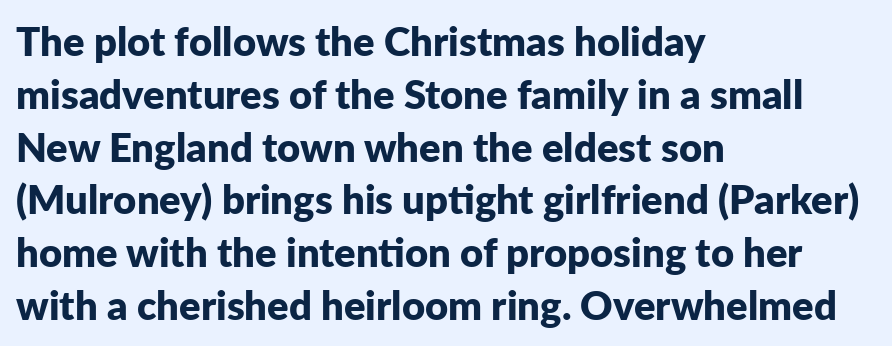
Q: Is the text bold? A: Yes.
Q: Is the text italic (slanted)? A: No, it is upright.
Q: Is the typeface a serif or a sans-serif typeface? A: Sans-serif.
Q: Is the text underlined? A: No.
Q: How is the paragraph aligned? A: Left-aligned.
Q: Is the spacing between letters normal or unusually wide? A: Normal.
Q: Is the spacing between lines tight, normal or loose? A: Normal.
Q: Width (condensed, normal, or wide)? A: Normal.
Q: Stroke contrast? A: Low.
Q: x-height? A: Medium.
Q: Monospaced? A: No.
